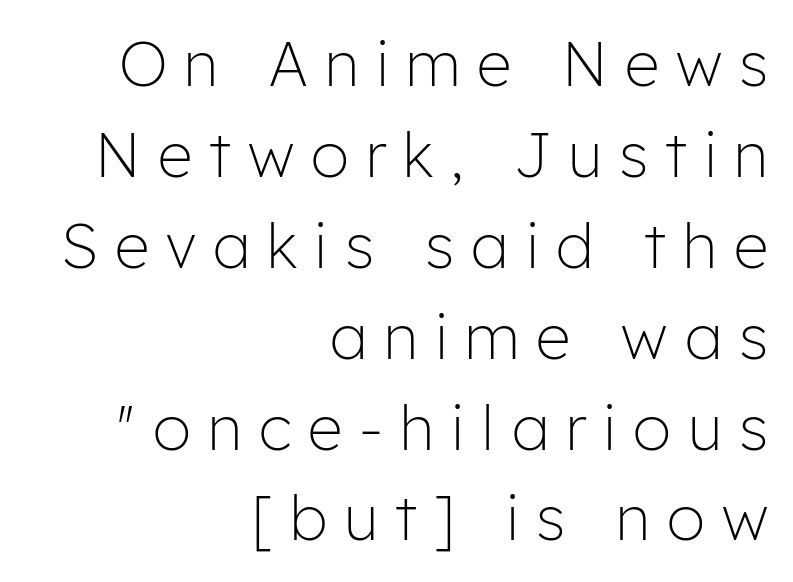
The image shows 61 px light sans-serif type, upright; set right-aligned, normal line spacing (1.49x), unusually wide letter spacing (+0.28 em), not underlined; low stroke contrast and a medium x-height.
